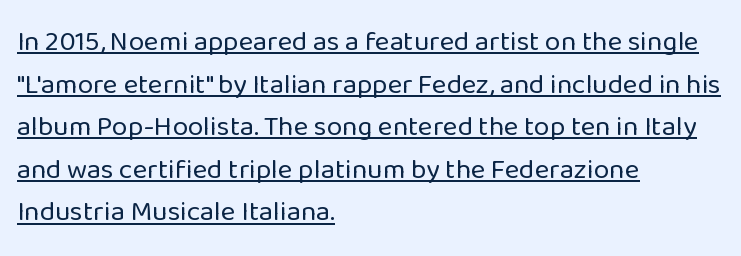
These lines are rendered in a variable-pitch font. Underlining? Definitely there. Leading: standard. On a weight scale, this lands at 450 or below. Line beginnings align vertically; line endings do not.
